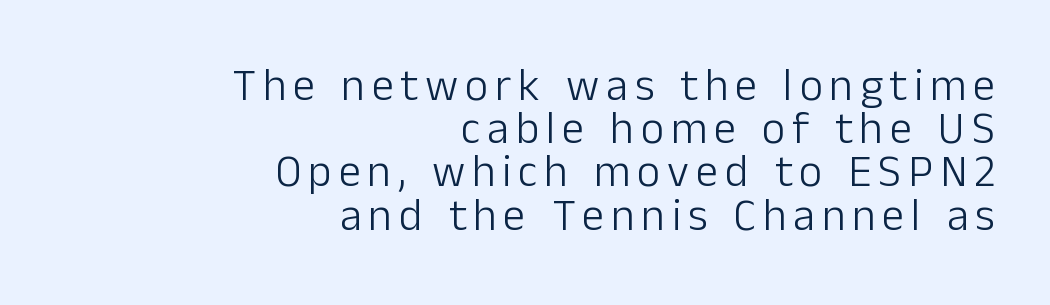
{"serif": "no", "italic": "no", "bold": "no", "weight": "light", "width": "normal", "stroke_contrast": "low", "x_height": "medium", "monospaced": "no", "underline": "no", "align": "right", "line_spacing": "tight", "line_spacing_ratio": 0.96, "glyph_px": 45}
